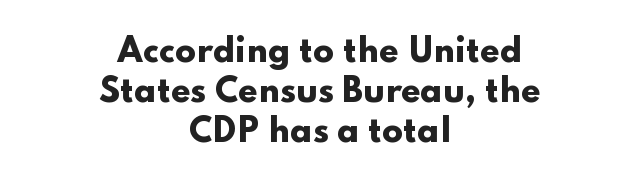
Q: Is the text bold? A: Yes.
Q: Is the text italic (slanted)? A: No, it is upright.
Q: Is the typeface a serif or a sans-serif typeface? A: Sans-serif.
Q: Is the text underlined? A: No.
Q: How is the paragraph aligned? A: Centered.
Q: Is the spacing between letters normal or unusually wide? A: Normal.
Q: Is the spacing between lines tight, normal or loose? A: Normal.
Q: Width (condensed, normal, or wide)? A: Wide.
Q: Stroke contrast? A: Low.
Q: x-height? A: Small.
Q: Monospaced? A: No.
